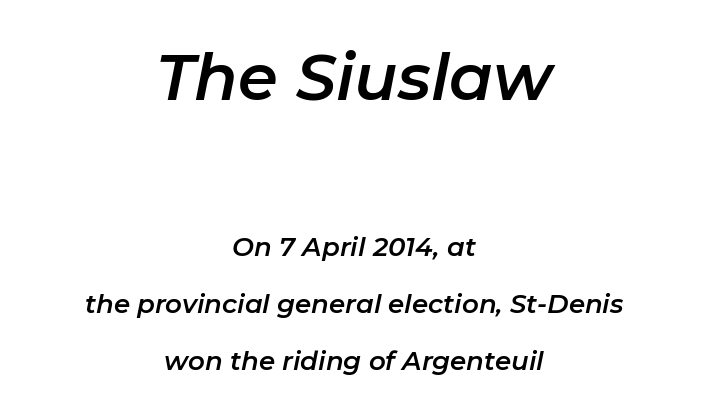
Q: Is the text italic (slanted)? A: Yes, it leans right by about 11 degrees.
Q: Is the text underlined? A: No.
Q: How is the paragraph aligned? A: Centered.
Q: Is the spacing between letters normal or unusually wide? A: Normal.
Q: Is the spacing between lines tight, normal or loose? A: Loose.
Q: Which block of text is set in a larger size, the first (top) or the second (bottom)? A: The first (top) one.
Q: Width (condensed, normal, or wide)? A: Normal.
Q: Stroke contrast? A: Low.
Q: x-height? A: Medium.
Q: Monospaced? A: No.
